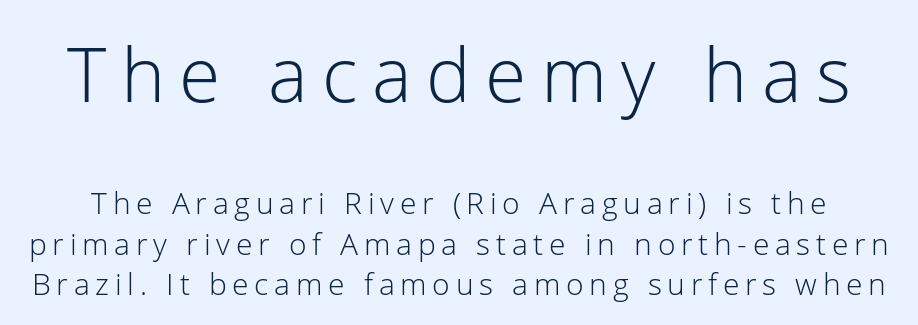
The image shows 75 px light sans-serif type, upright; set normal line spacing (1.34x), not underlined; the first (top) block is 2.5x larger; low stroke contrast and a medium x-height.
